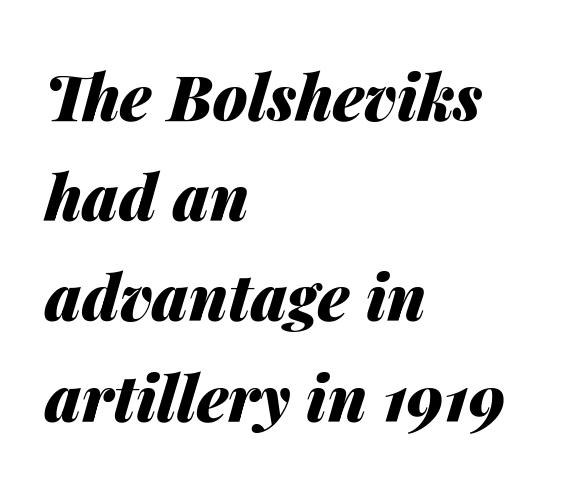
The sample has been set heavy, in full bold. Baseline-to-baseline distance is the conventional proportion of letter height. Short note: letters normally spaced. Characters are canted at an angle relative to the baseline's perpendicular.
